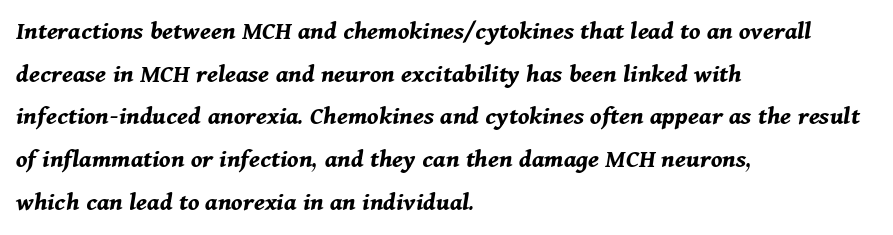
Q: Is the text bold? A: Yes.
Q: Is the text italic (slanted)? A: Yes, it leans right by about 11 degrees.
Q: Is the text underlined? A: No.
Q: How is the paragraph aligned? A: Left-aligned.
Q: Is the spacing between letters normal or unusually wide? A: Normal.
Q: Is the spacing between lines tight, normal or loose? A: Normal.
